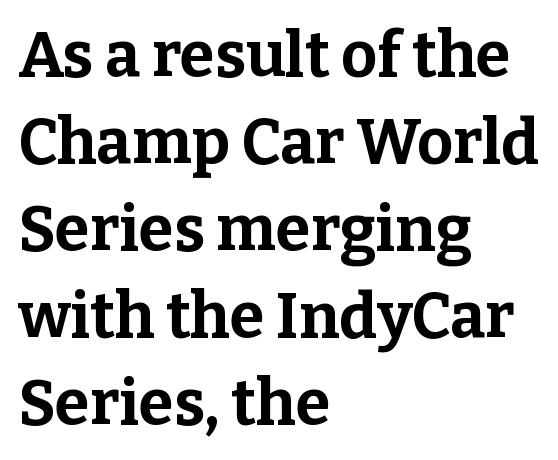
Only glyphs here, with clear space below each row. Spacing verdict: proportional, widths tailored to each character. Is the block centered? No — it sits flush against the left margin. You can tell it's not italic because the verticals are truly vertical. The passage shown has conventional tracking throughout. Unlike a clean sans, this face finishes its strokes with serifs.
